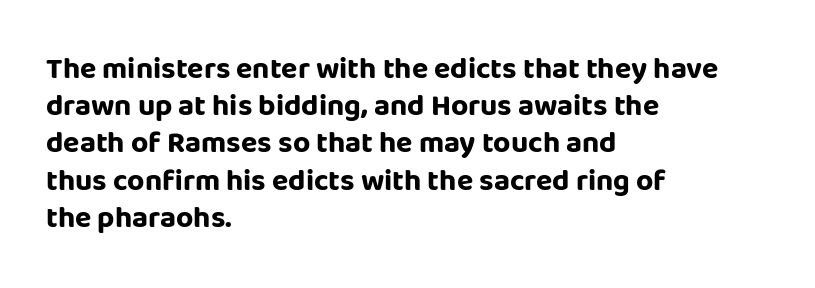
{"serif": "no", "italic": "no", "bold": "yes", "weight": "bold", "width": "normal", "stroke_contrast": "low", "x_height": "large", "monospaced": "no", "underline": "no", "align": "left", "line_spacing_ratio": 1.24, "letter_spacing": "normal", "letter_spacing_em": 0.0, "glyph_px": 30}
